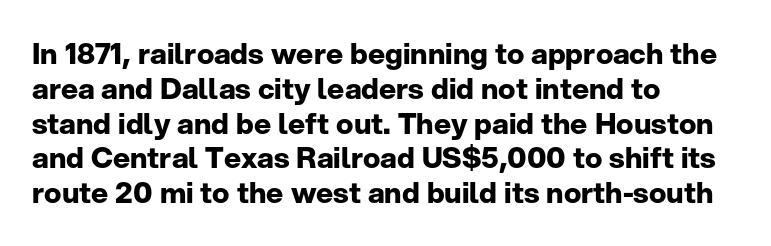
The image shows 29 px bold sans-serif type, upright; set left-aligned, line spacing 1.2x, normal letter spacing, not underlined; low stroke contrast and a medium x-height.
